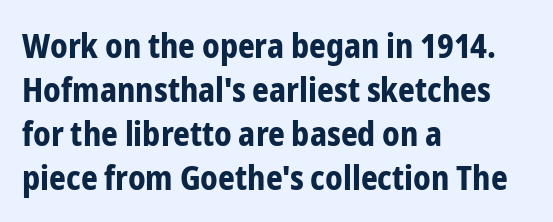
{"serif": "no", "italic": "no", "bold": "yes", "weight": "bold", "width": "condensed", "stroke_contrast": "low", "x_height": "medium", "monospaced": "no", "underline": "no", "align": "left", "line_spacing": "normal", "line_spacing_ratio": 1.33, "letter_spacing": "normal", "letter_spacing_em": 0.0, "glyph_px": 33}
